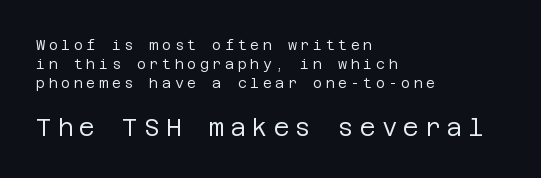
The image shows 24 px text type, upright; set left-aligned, normal line spacing (1.37x), unusually wide letter spacing (+0.25 em), not underlined; the second (bottom) block is 1.71x larger.
